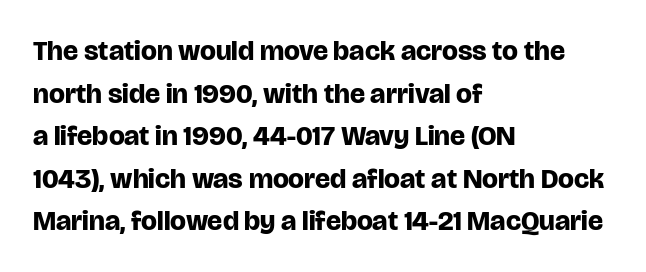
Q: Is the text bold? A: Yes.
Q: Is the text italic (slanted)? A: No, it is upright.
Q: Is the typeface a serif or a sans-serif typeface? A: Sans-serif.
Q: Is the text underlined? A: No.
Q: How is the paragraph aligned? A: Left-aligned.
Q: Is the spacing between letters normal or unusually wide? A: Normal.
Q: Is the spacing between lines tight, normal or loose? A: Normal.
Q: Width (condensed, normal, or wide)? A: Normal.
Q: Stroke contrast? A: Low.
Q: x-height? A: Large.
Q: Monospaced? A: No.
